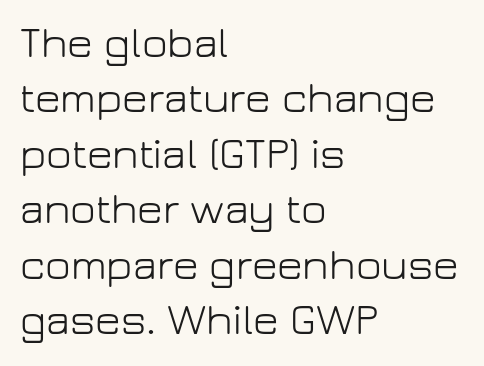
Q: Is the text bold? A: No.
Q: Is the text italic (slanted)? A: No, it is upright.
Q: Is the typeface a serif or a sans-serif typeface? A: Sans-serif.
Q: Is the text underlined? A: No.
Q: How is the paragraph aligned? A: Left-aligned.
Q: Is the spacing between letters normal or unusually wide? A: Normal.
Q: Is the spacing between lines tight, normal or loose? A: Normal.
Q: Width (condensed, normal, or wide)? A: Normal.
Q: Stroke contrast? A: Low.
Q: x-height? A: Medium.
Q: Monospaced? A: No.
